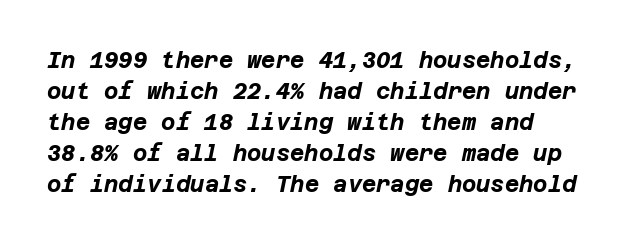
The image shows 22 px bold type, italic (leaning right); set normal line spacing (1.41x), normal letter spacing, not underlined.
